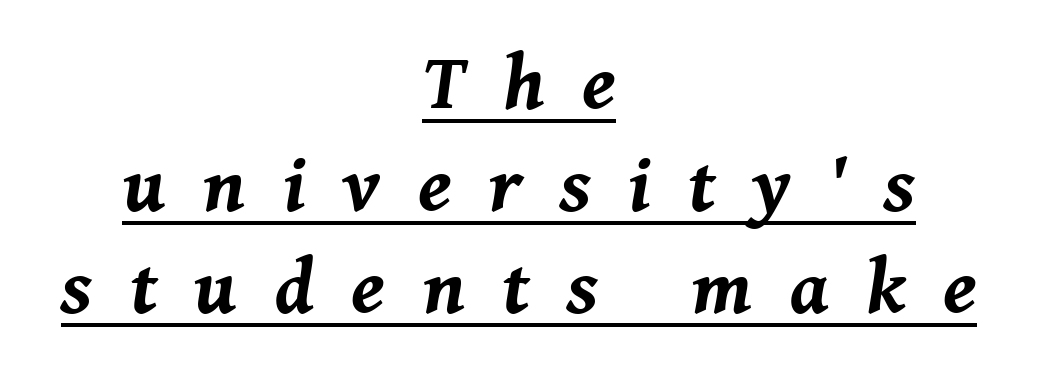
The image shows 78 px bold type, italic (leaning right); set centered, normal line spacing (1.31x), unusually wide letter spacing (+0.48 em), underlined; medium stroke contrast and a medium x-height.
